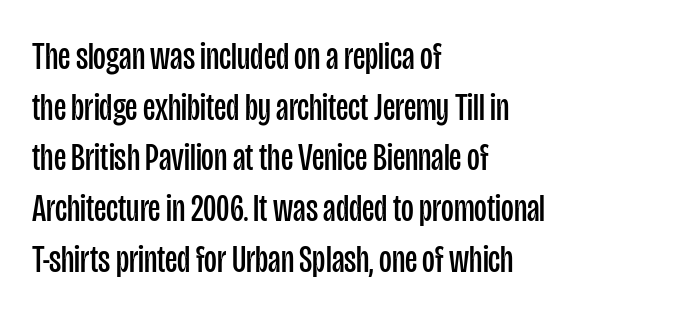
{"serif": "no", "italic": "no", "bold": "no", "weight": "regular", "width": "condensed", "stroke_contrast": "low", "x_height": "large", "monospaced": "no", "underline": "no", "align": "left", "line_spacing": "normal", "line_spacing_ratio": 1.3, "letter_spacing": "normal", "letter_spacing_em": 0.0, "glyph_px": 39}
